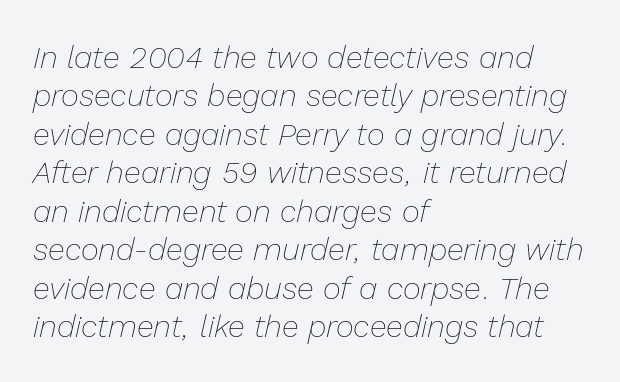
The image shows 31 px thin type, italic (leaning right); set left-aligned, line spacing 1.24x, normal letter spacing, not underlined; low stroke contrast and a medium x-height.
